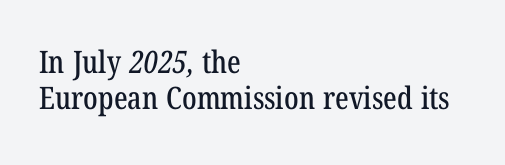
{"serif": "yes", "width": "condensed", "stroke_contrast": "low", "x_height": "medium", "monospaced": "no", "underline": "no", "align": "left", "line_spacing_ratio": 1.17, "letter_spacing": "normal", "letter_spacing_em": 0.0, "glyph_px": 31}
